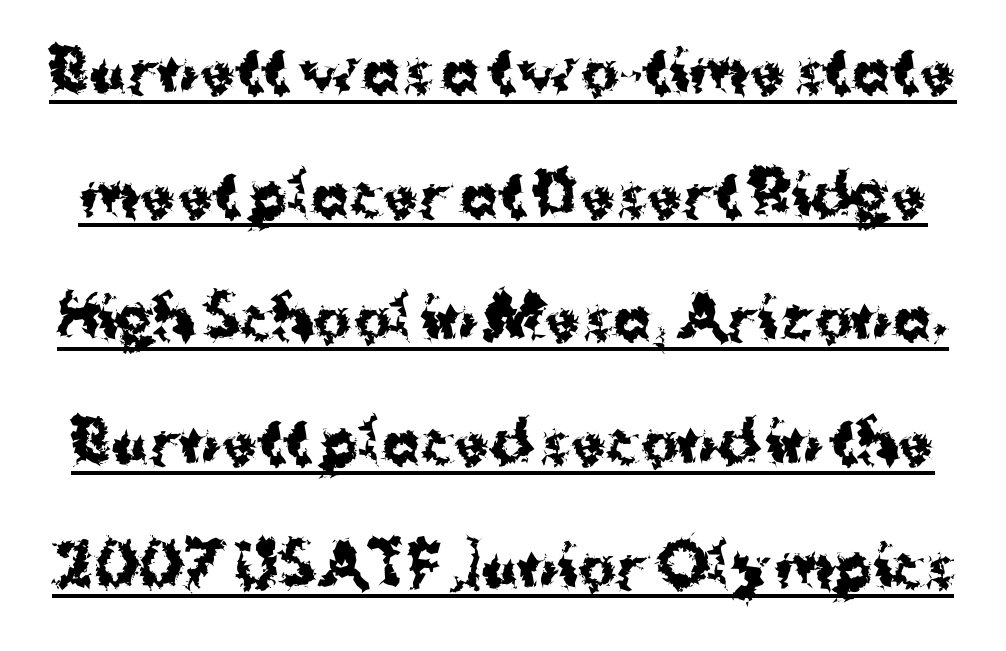
Stroke thickness is high; the sample reads as a true bold. Stroke terminals: plain, sans-serif. These lines are rendered in a variable-pitch font. Posture: straight, roman, zero tilt. Words appear dense and cohesive because spacing is normal.
